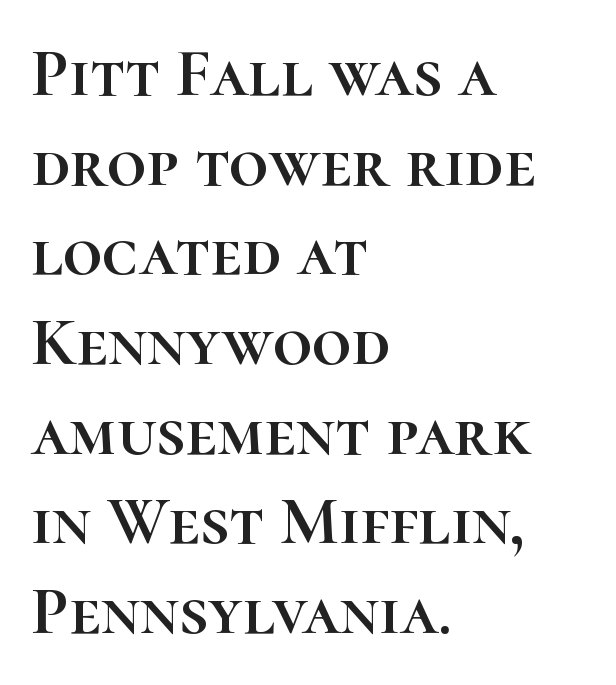
Q: Is the text italic (slanted)? A: No, it is upright.
Q: Is the text underlined? A: No.
Q: How is the paragraph aligned? A: Left-aligned.
Q: Is the spacing between letters normal or unusually wide? A: Normal.
Q: Is the spacing between lines tight, normal or loose? A: Normal.
Q: Width (condensed, normal, or wide)? A: Normal.
Q: Stroke contrast? A: High.
Q: x-height? A: Medium.
Q: Monospaced? A: No.
